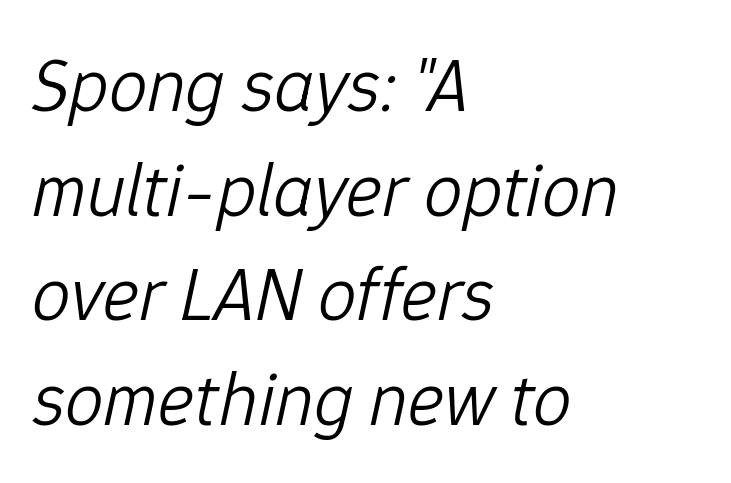
Q: Is the text bold? A: No.
Q: Is the text italic (slanted)? A: Yes, it leans right by about 12 degrees.
Q: Is the text underlined? A: No.
Q: How is the paragraph aligned? A: Left-aligned.
Q: Is the spacing between letters normal or unusually wide? A: Normal.
Q: Is the spacing between lines tight, normal or loose? A: Normal.
Q: Width (condensed, normal, or wide)? A: Normal.
Q: Stroke contrast? A: Low.
Q: x-height? A: Medium.
Q: Monospaced? A: No.
